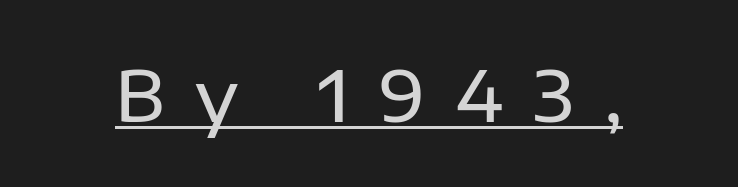
The image shows 70 px semibold sans-serif type, upright; set unusually wide letter spacing (+0.43 em), underlined; low stroke contrast and a medium x-height.
